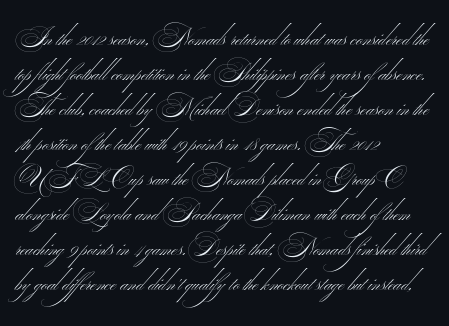
{"bold": "no", "underline": "no", "align": "left", "line_spacing": "normal", "line_spacing_ratio": 1.4, "letter_spacing": "normal", "letter_spacing_em": 0.0, "glyph_px": 25}
